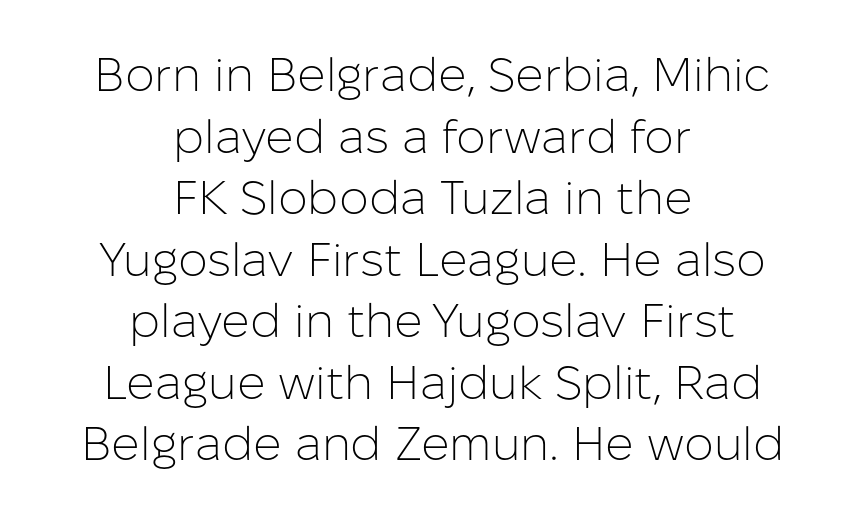
Q: Is the text bold? A: No.
Q: Is the text italic (slanted)? A: No, it is upright.
Q: Is the typeface a serif or a sans-serif typeface? A: Sans-serif.
Q: Is the text underlined? A: No.
Q: How is the paragraph aligned? A: Centered.
Q: Is the spacing between letters normal or unusually wide? A: Normal.
Q: Is the spacing between lines tight, normal or loose? A: Normal.
Q: Width (condensed, normal, or wide)? A: Normal.
Q: Stroke contrast? A: Low.
Q: x-height? A: Medium.
Q: Monospaced? A: No.
